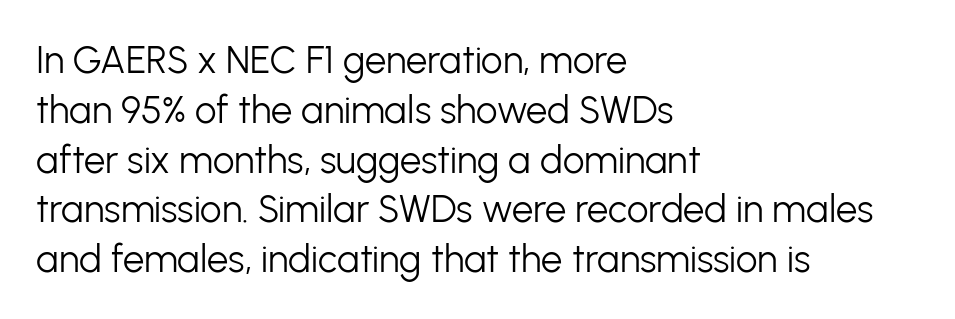
Stroke mass is kept to a normal reading level or below. Character widths vary here, with narrow letters taking less room than wide ones. The lettering holds an erect, upright posture throughout. A student would call this left alignment; a typographer would say flush left, rag right. Honestly, there is no underline to notice here at all. The tracking reads as untouched default to a designer's eye.
